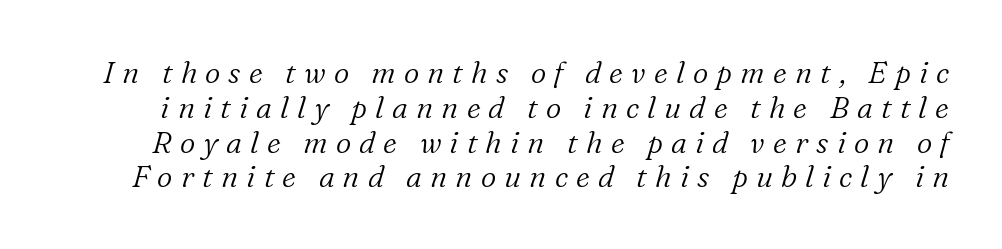
Q: Is the text bold? A: No.
Q: Is the text italic (slanted)? A: Yes, it leans right by about 16 degrees.
Q: Is the typeface a serif or a sans-serif typeface? A: Serif.
Q: Is the text underlined? A: No.
Q: Is the spacing between letters normal or unusually wide? A: Unusually wide.
Q: Width (condensed, normal, or wide)? A: Normal.
Q: Stroke contrast? A: Low.
Q: x-height? A: Medium.
Q: Monospaced? A: No.
